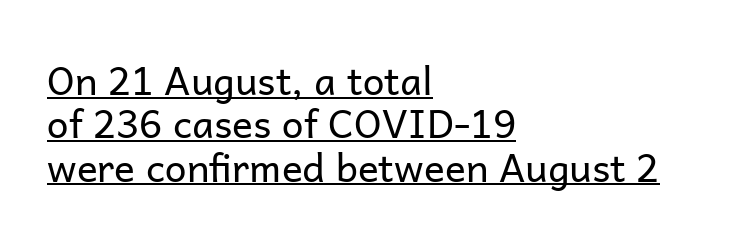
Q: Is the text bold? A: No.
Q: Is the text italic (slanted)? A: No, it is upright.
Q: Is the typeface a serif or a sans-serif typeface? A: Sans-serif.
Q: Is the text underlined? A: Yes.
Q: How is the paragraph aligned? A: Left-aligned.
Q: Is the spacing between letters normal or unusually wide? A: Normal.
Q: Is the spacing between lines tight, normal or loose? A: Tight.
Q: Width (condensed, normal, or wide)? A: Normal.
Q: Stroke contrast? A: Low.
Q: x-height? A: Medium.
Q: Monospaced? A: No.
